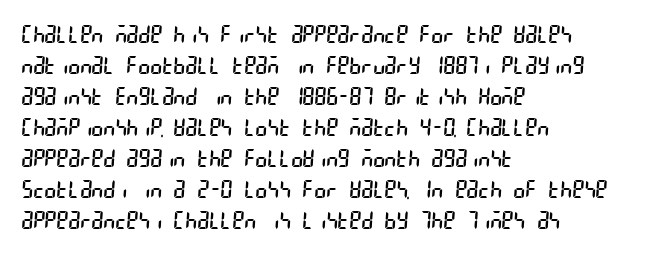
The space directly below the letters is spotless. Layout note: lines flush left. Weight: not bold — regular or lighter. Look at the tracking — it's just the regular setting, nothing added.
